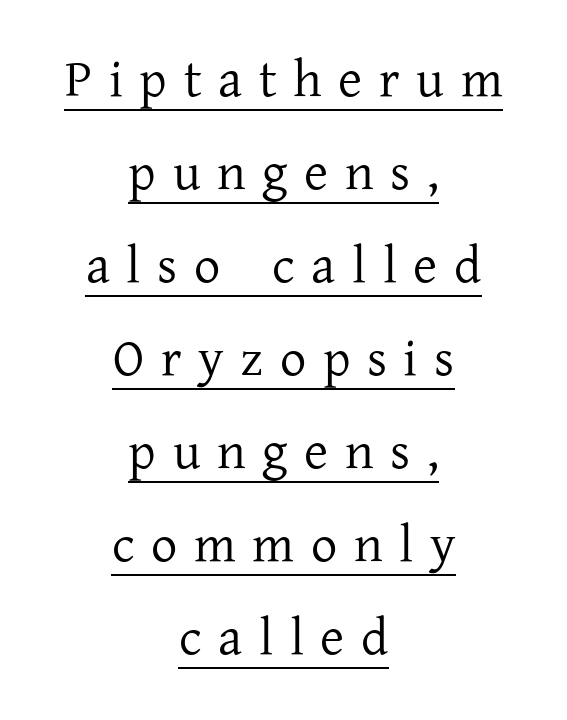
{"serif": "yes", "italic": "no", "bold": "no", "weight": "regular", "width": "normal", "stroke_contrast": "low", "x_height": "medium", "monospaced": "no", "underline": "yes", "align": "center", "line_spacing_ratio": 1.79, "letter_spacing": "wide", "letter_spacing_em": 0.32, "glyph_px": 52}
